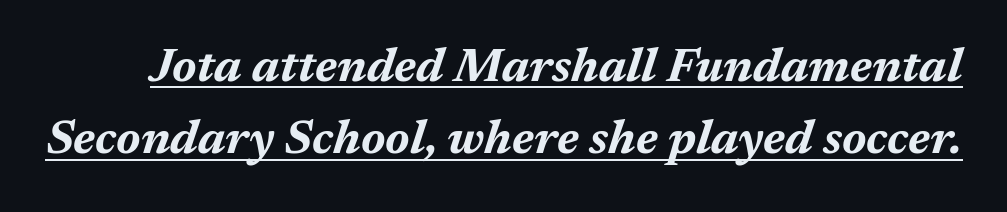
The image shows 48 px bold type, italic (leaning right); set normal line spacing (1.51x), normal letter spacing, underlined; medium stroke contrast and a medium x-height.
